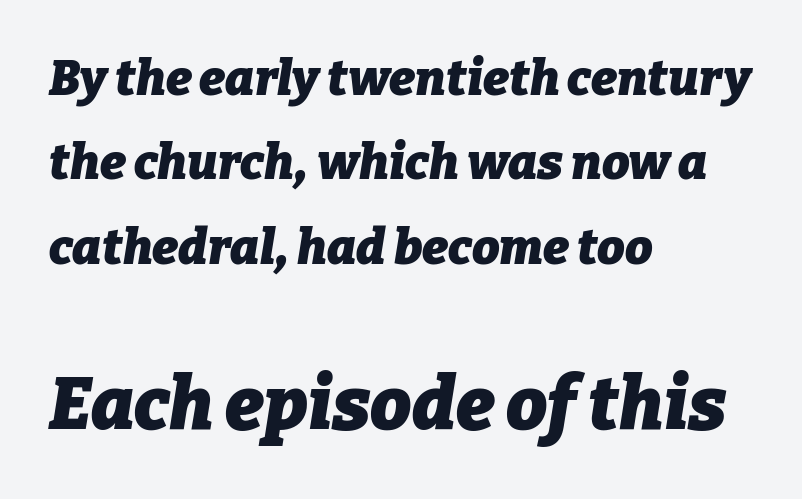
{"italic": "yes", "lean": "right", "slant_degrees": 9, "bold": "yes", "weight": "heavy", "width": "normal", "stroke_contrast": "low", "x_height": "medium", "monospaced": "no", "underline": "no", "align": "left", "line_spacing_ratio": 1.72, "letter_spacing": "normal", "letter_spacing_em": 0.0, "larger_block": "second", "size_ratio": 1.49, "glyph_px": 73}
